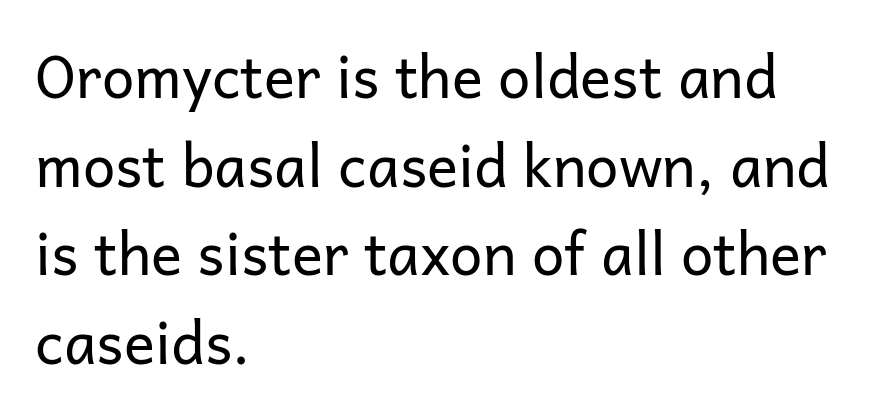
This sample uses plain, unmodified letter spacing. The weight would be labelled regular, book, light, or lighter still. Reading down the block, your eye returns to a fixed left position each line. No italicization has been applied; the sample stays upright. Underline: absent.
